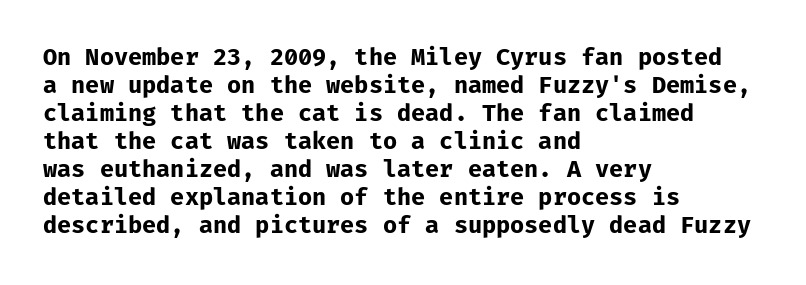
Look at the stroke-to-counter ratio: heavy, a bold. Ordinary non-slanted type is in use. The baseline area is clear. The setting favours the left margin, as ordinary paragraphs usually do. Look at the tracking — it's just the regular setting, nothing added.
